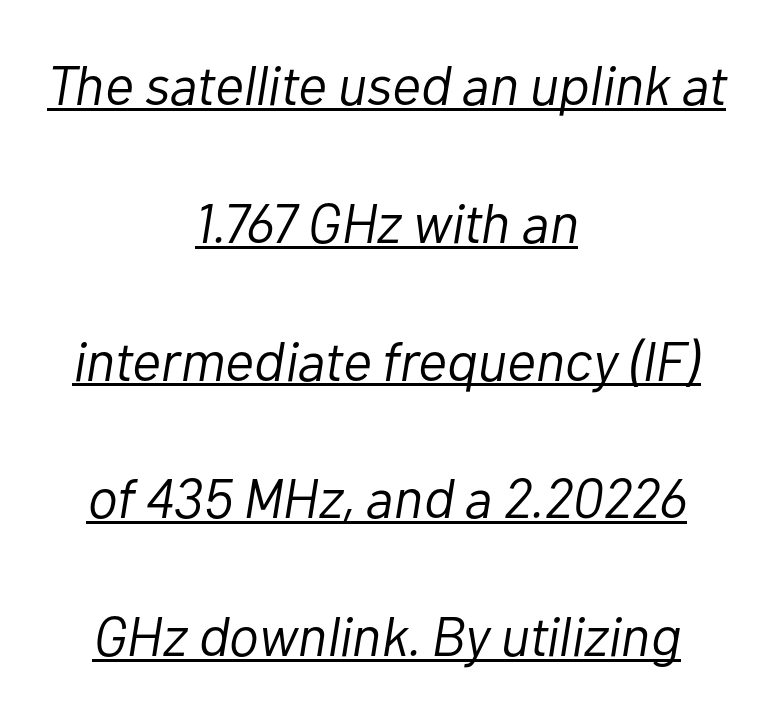
The letterforms sit shoulder to shoulder at normal distance. This rendering features underlined lettering. The rag falls on both sides of this text block equally. The passage shown leans; its letterforms are oblique. The strokes are not fattened; the text isn't bold.
